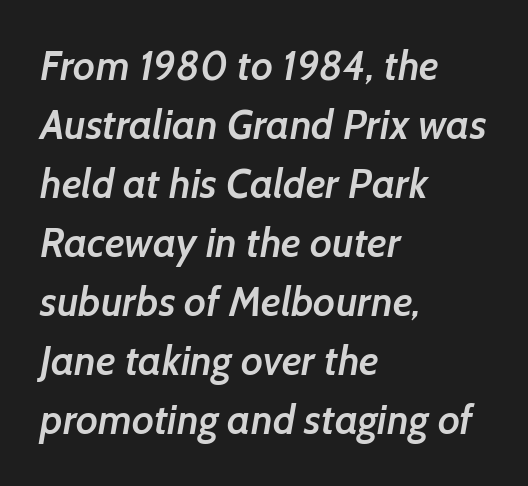
The image shows 41 px semibold sans-serif type; set left-aligned, normal line spacing (1.44x), normal letter spacing, not underlined; low stroke contrast and a medium x-height.
